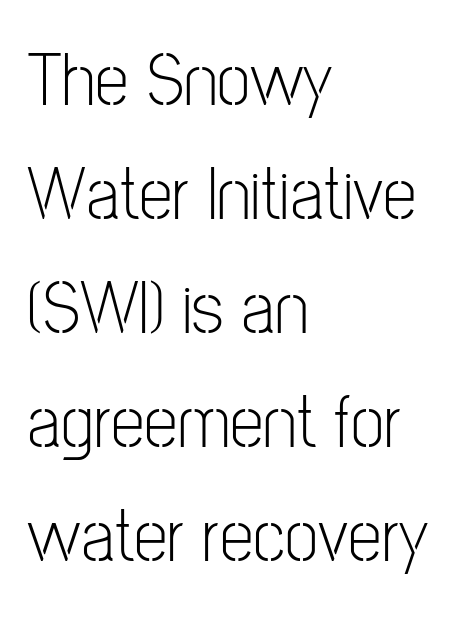
{"serif": "no", "italic": "no", "bold": "no", "weight": "light", "width": "condensed", "stroke_contrast": "low", "x_height": "medium", "monospaced": "no", "underline": "no", "align": "left", "line_spacing": "normal", "line_spacing_ratio": 1.5, "letter_spacing": "normal", "letter_spacing_em": 0.0, "glyph_px": 76}
